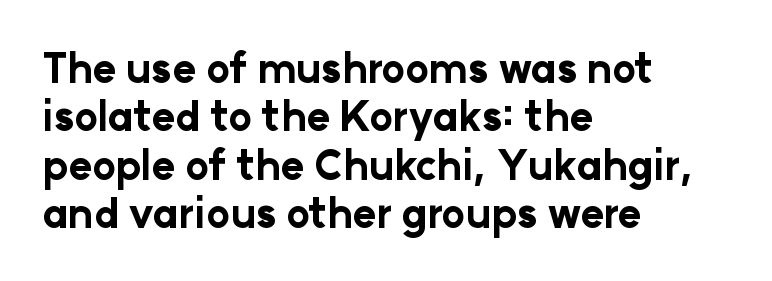
The image shows 40 px bold sans-serif type, upright; set left-aligned, line spacing 1.21x, normal letter spacing, not underlined; low stroke contrast and a medium x-height.
